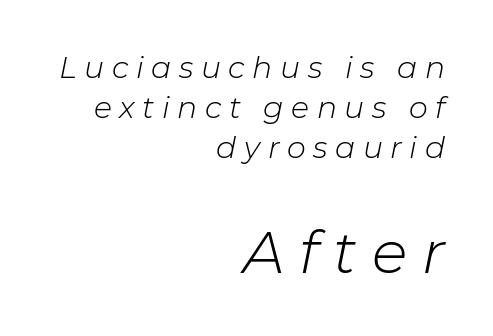
The image shows 59 px light type, italic (leaning right); set right-aligned, normal line spacing (1.33x), unusually wide letter spacing (+0.25 em), not underlined; the second (bottom) block is 1.97x larger; low stroke contrast and a medium x-height.
